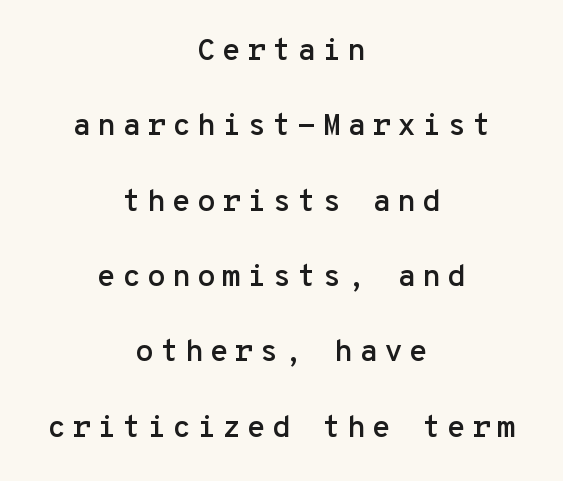
Vertical strokes here are truly vertical. Grotesque or geometric, the face here clearly has no serifs. Every row of glyphs is offset so its center matches the block's center. Here the designer chose a console-style face with uniform glyph widths. The line-height multiplier appears high, well above default.
